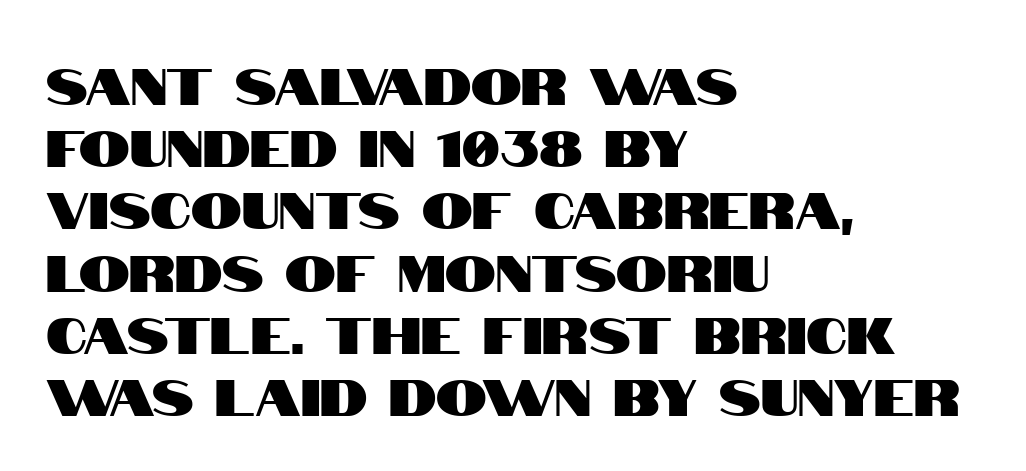
Q: Is the text italic (slanted)? A: No, it is upright.
Q: Is the typeface a serif or a sans-serif typeface? A: Sans-serif.
Q: Is the text underlined? A: No.
Q: How is the paragraph aligned? A: Left-aligned.
Q: Is the spacing between letters normal or unusually wide? A: Normal.
Q: Width (condensed, normal, or wide)? A: Condensed.
Q: Stroke contrast? A: High.
Q: x-height? A: Large.
Q: Monospaced? A: No.
